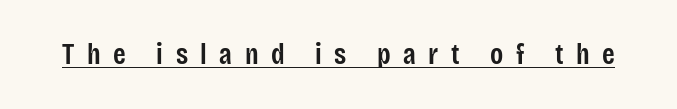
The image shows 29 px semibold, condensed sans-serif type, upright; set unusually wide letter spacing (+0.43 em), underlined; low stroke contrast and a large x-height.
